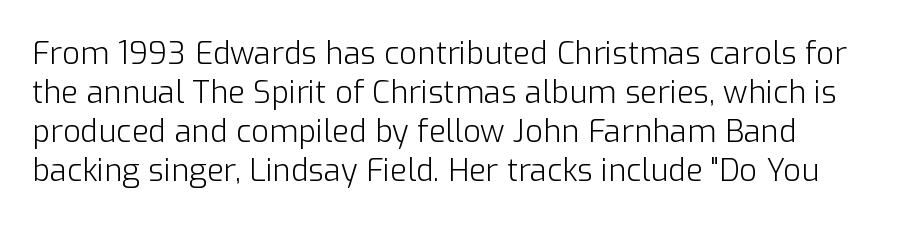
{"serif": "no", "italic": "no", "bold": "no", "weight": "light", "width": "normal", "stroke_contrast": "low", "x_height": "medium", "monospaced": "no", "underline": "no", "line_spacing": "normal", "line_spacing_ratio": 1.26, "letter_spacing": "normal", "letter_spacing_em": 0.0, "glyph_px": 31}
